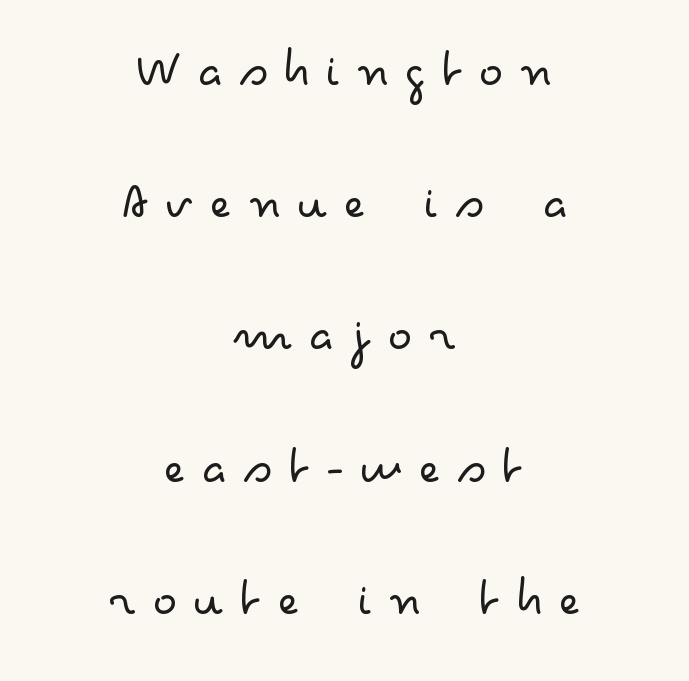
{"serif": "no", "italic": "no", "bold": "no", "weight": "light", "width": "wide", "stroke_contrast": "low", "x_height": "small", "monospaced": "no", "underline": "no", "align": "center", "line_spacing": "loose", "line_spacing_ratio": 2.32, "letter_spacing": "wide", "letter_spacing_em": 0.27, "glyph_px": 57}
